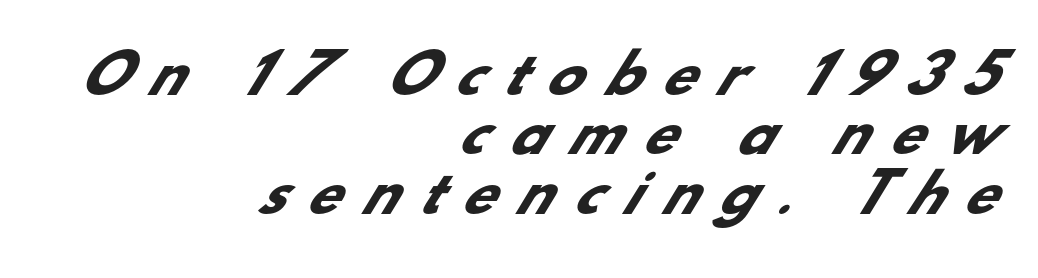
The image shows 53 px heavy sans-serif type; set right-aligned, tight line spacing (1.12x), unusually wide letter spacing (+0.42 em), not underlined; low stroke contrast and a small x-height.
